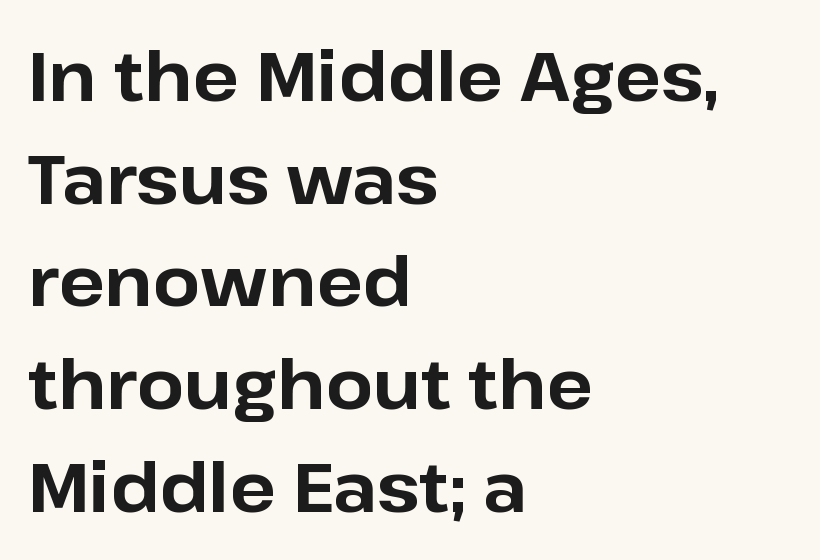
Q: Is the text bold? A: Yes.
Q: Is the text italic (slanted)? A: No, it is upright.
Q: Is the typeface a serif or a sans-serif typeface? A: Sans-serif.
Q: Is the text underlined? A: No.
Q: How is the paragraph aligned? A: Left-aligned.
Q: Is the spacing between letters normal or unusually wide? A: Normal.
Q: Is the spacing between lines tight, normal or loose? A: Normal.
Q: Width (condensed, normal, or wide)? A: Normal.
Q: Stroke contrast? A: Low.
Q: x-height? A: Medium.
Q: Monospaced? A: No.
